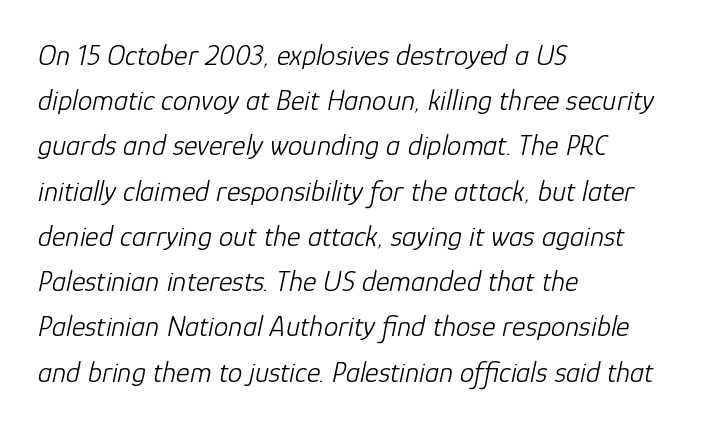
{"italic": "yes", "lean": "right", "slant_degrees": 12, "bold": "no", "weight": "light", "width": "normal", "stroke_contrast": "low", "x_height": "medium", "monospaced": "no", "underline": "no", "align": "left", "line_spacing": "normal", "line_spacing_ratio": 1.56, "letter_spacing": "normal", "letter_spacing_em": 0.0, "glyph_px": 29}
